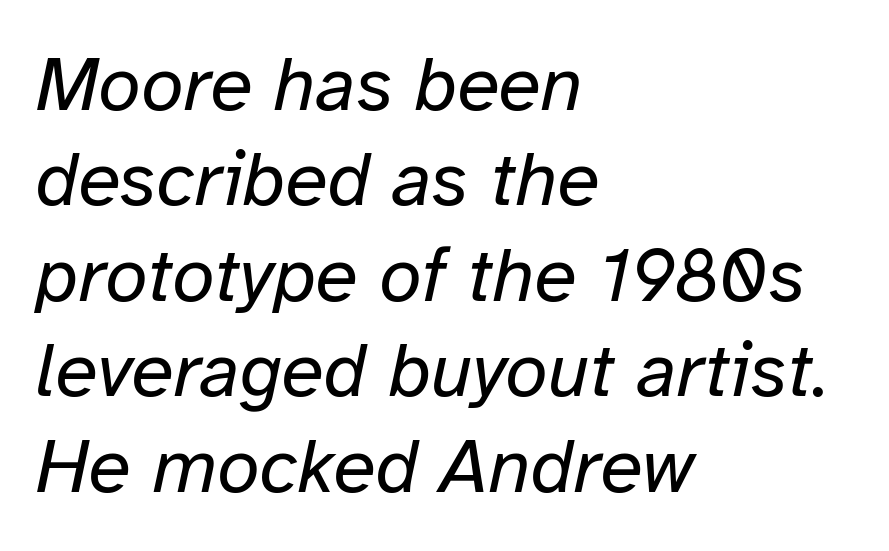
The image shows 77 px regular-weight type, italic (leaning right); set left-aligned, line spacing 1.24x, normal letter spacing, not underlined; low stroke contrast and a medium x-height.
